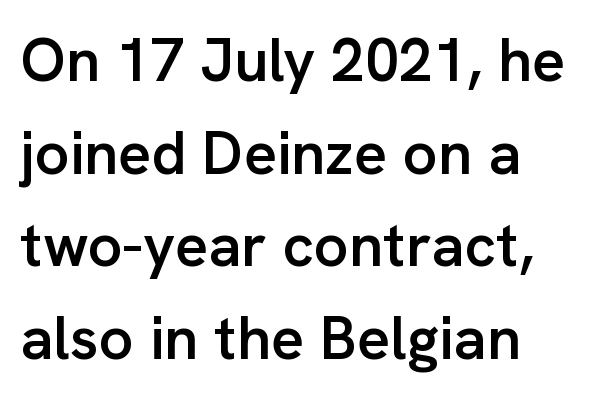
{"serif": "no", "italic": "no", "bold": "semi", "weight": "semibold", "width": "normal", "stroke_contrast": "low", "x_height": "medium", "monospaced": "no", "underline": "no", "align": "left", "line_spacing": "normal", "line_spacing_ratio": 1.52, "letter_spacing": "normal", "letter_spacing_em": 0.0, "glyph_px": 61}
